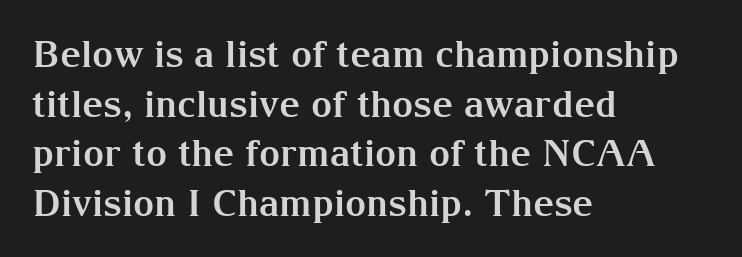
Q: Is the text bold? A: Yes.
Q: Is the text italic (slanted)? A: No, it is upright.
Q: Is the typeface a serif or a sans-serif typeface? A: Serif.
Q: Is the text underlined? A: No.
Q: How is the paragraph aligned? A: Left-aligned.
Q: Is the spacing between letters normal or unusually wide? A: Normal.
Q: Is the spacing between lines tight, normal or loose? A: Normal.
Q: Width (condensed, normal, or wide)? A: Normal.
Q: Stroke contrast? A: Medium.
Q: x-height? A: Medium.
Q: Monospaced? A: No.
